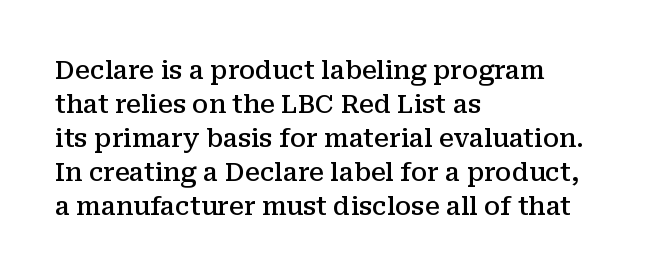
{"italic": "no", "bold": "semi", "underline": "no", "align": "left", "line_spacing": "normal", "line_spacing_ratio": 1.36, "letter_spacing": "normal", "letter_spacing_em": 0.0, "glyph_px": 25}
